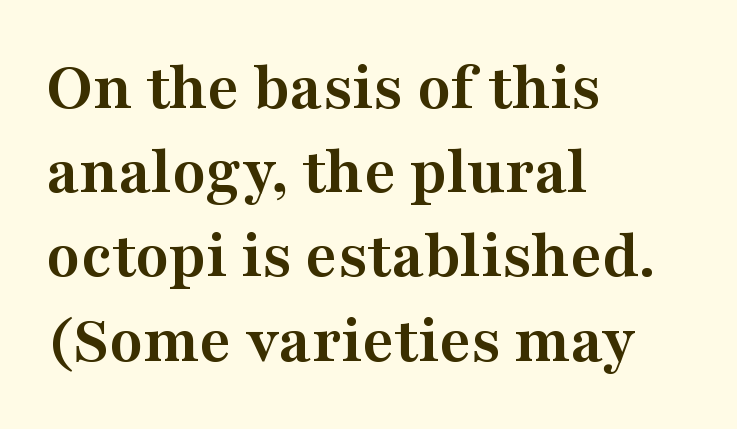
The paragraph shown leans on its left margin. This sample has the flowing, uneven cadence of proportional lettering. The typesetting leans heavy: a genuine bold. The lettering holds an erect, upright posture throughout. The designer went with a serif here, giving each stem small feet.
